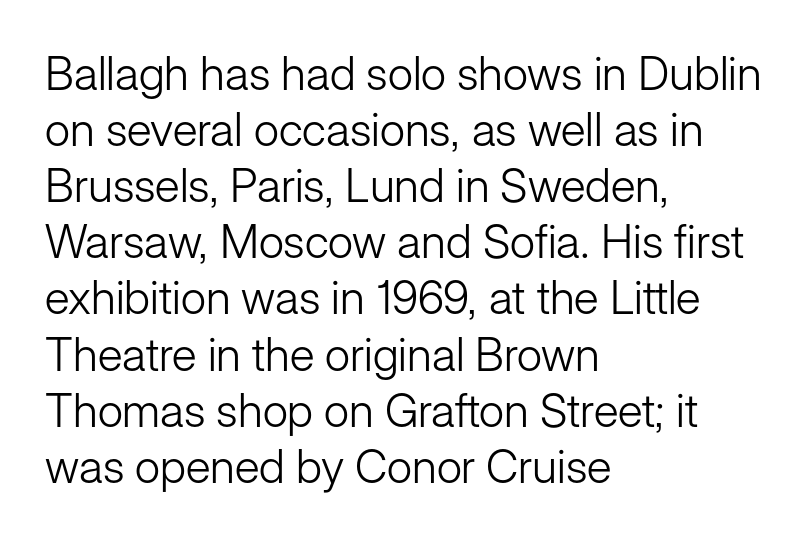
Q: Is the text bold? A: No.
Q: Is the text italic (slanted)? A: No, it is upright.
Q: Is the typeface a serif or a sans-serif typeface? A: Sans-serif.
Q: Is the text underlined? A: No.
Q: How is the paragraph aligned? A: Left-aligned.
Q: Is the spacing between letters normal or unusually wide? A: Normal.
Q: Width (condensed, normal, or wide)? A: Normal.
Q: Stroke contrast? A: Low.
Q: x-height? A: Medium.
Q: Monospaced? A: No.
